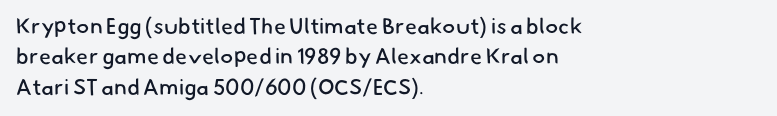
These lines sit exactly where default settings would place them. Summary of weight: not heavy and not bold. Each word holds together tightly as a unit, with standard inter-letter gaps. Anything drawn beneath the words? Only blank space. Compared with a centered layout, this one pins lines to the left instead.
